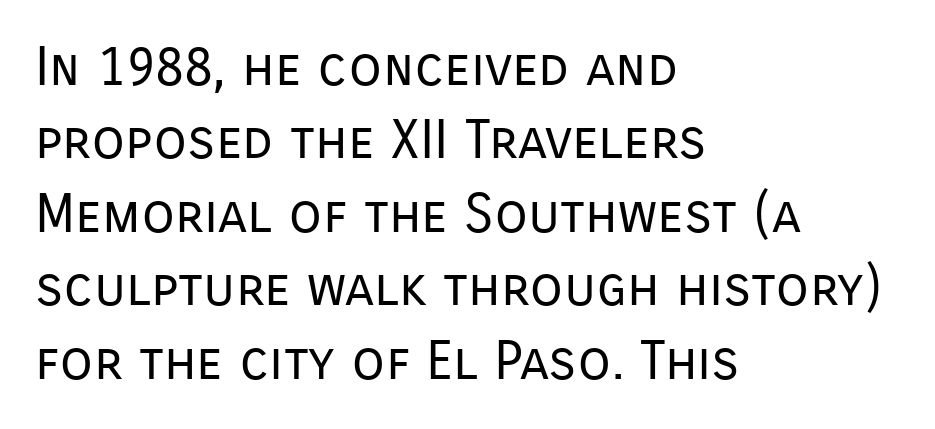
The image shows 54 px regular-weight sans-serif type, upright; set left-aligned, normal line spacing (1.36x), normal letter spacing, not underlined; low stroke contrast and a medium x-height.
